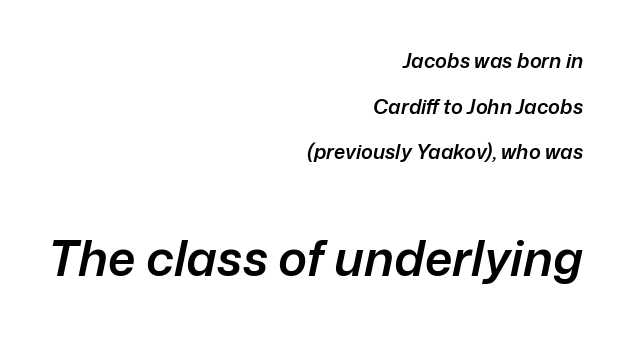
{"italic": "yes", "lean": "right", "slant_degrees": 12, "bold": "semi", "weight": "semibold", "width": "normal", "stroke_contrast": "low", "x_height": "medium", "monospaced": "no", "underline": "no", "align": "right", "line_spacing": "loose", "line_spacing_ratio": 2.28, "letter_spacing": "normal", "letter_spacing_em": 0.0, "larger_block": "second", "size_ratio": 2.45, "glyph_px": 49}
